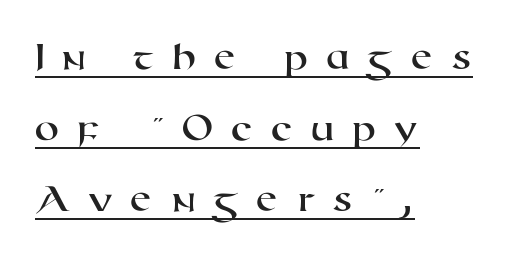
The image shows 40 px wide sans-serif type; set left-aligned, line spacing 1.78x, unusually wide letter spacing (+0.43 em), underlined; high stroke contrast and a medium x-height.
